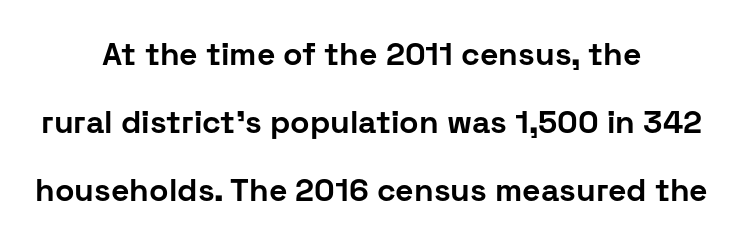
When letters stand straight like this, we call the style roman or upright. The typeface chosen for these lines omits serifs. Just letters on the line, the space beneath them empty. Horizontal bands of white between lines are thick stripes.
